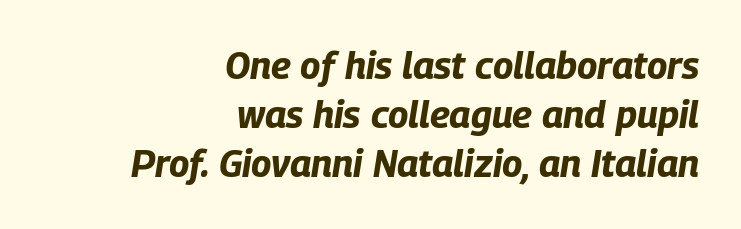
Leftover space on each line is placed entirely before the opening word. This sample uses an oblique cut, with every glyph tilted off the vertical. The typesetting leans heavy: a genuine bold. Rows of type keep a routine distance in the vertical direction. The string is rendered with underlining switched off.
